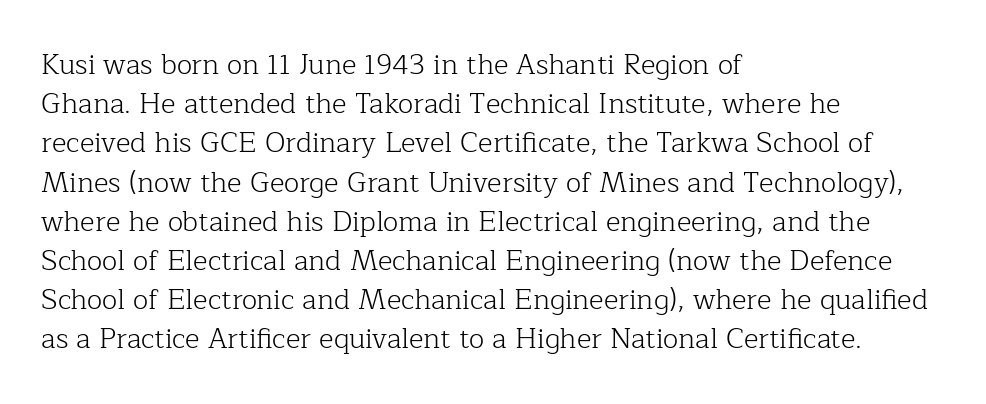
Q: Is the text bold? A: No.
Q: Is the text italic (slanted)? A: No, it is upright.
Q: Is the typeface a serif or a sans-serif typeface? A: Serif.
Q: Is the text underlined? A: No.
Q: How is the paragraph aligned? A: Left-aligned.
Q: Is the spacing between letters normal or unusually wide? A: Normal.
Q: Is the spacing between lines tight, normal or loose? A: Normal.
Q: Width (condensed, normal, or wide)? A: Normal.
Q: Stroke contrast? A: Low.
Q: x-height? A: Medium.
Q: Monospaced? A: No.
